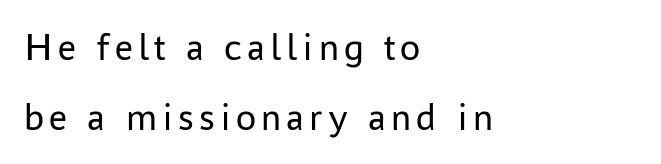
{"serif": "no", "italic": "no", "bold": "no", "weight": "regular", "width": "normal", "stroke_contrast": "low", "x_height": "medium", "monospaced": "no", "underline": "no", "align": "left", "line_spacing_ratio": 1.76, "glyph_px": 40}
